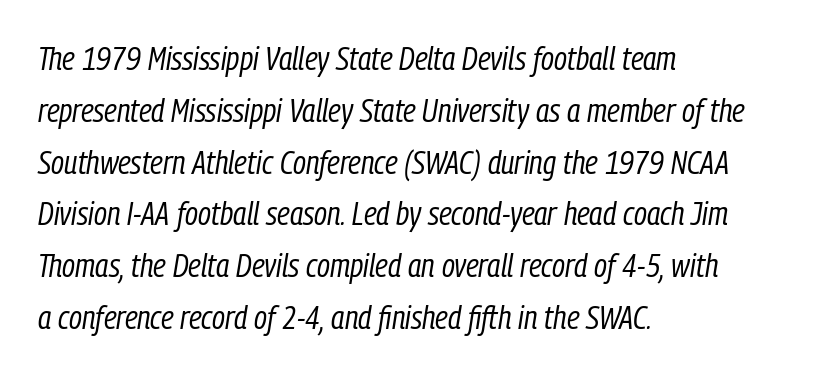
Q: Is the text bold? A: No.
Q: Is the text italic (slanted)? A: Yes, it leans right by about 9 degrees.
Q: Is the text underlined? A: No.
Q: How is the paragraph aligned? A: Left-aligned.
Q: Is the spacing between letters normal or unusually wide? A: Normal.
Q: Is the spacing between lines tight, normal or loose? A: Normal.
Q: Width (condensed, normal, or wide)? A: Condensed.
Q: Stroke contrast? A: Low.
Q: x-height? A: Medium.
Q: Monospaced? A: No.
